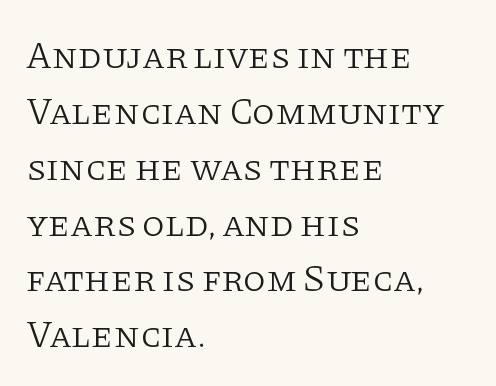
{"serif": "yes", "italic": "no", "bold": "no", "weight": "light", "width": "normal", "stroke_contrast": "low", "x_height": "large", "monospaced": "no", "underline": "no", "align": "left", "line_spacing": "normal", "line_spacing_ratio": 1.51, "letter_spacing": "normal", "letter_spacing_em": 0.0, "glyph_px": 37}
